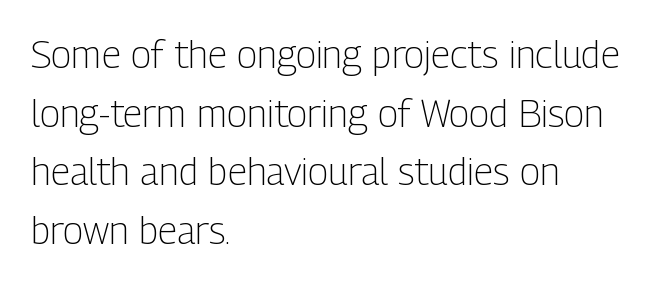
Q: Is the text bold? A: No.
Q: Is the text italic (slanted)? A: No, it is upright.
Q: Is the typeface a serif or a sans-serif typeface? A: Sans-serif.
Q: Is the text underlined? A: No.
Q: How is the paragraph aligned? A: Left-aligned.
Q: Is the spacing between letters normal or unusually wide? A: Normal.
Q: Is the spacing between lines tight, normal or loose? A: Normal.
Q: Width (condensed, normal, or wide)? A: Condensed.
Q: Stroke contrast? A: Low.
Q: x-height? A: Medium.
Q: Monospaced? A: No.
